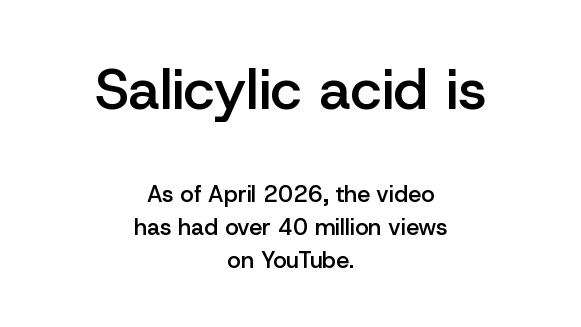
Q: Is the text bold? A: Semi-bold.
Q: Is the text italic (slanted)? A: No, it is upright.
Q: Is the typeface a serif or a sans-serif typeface? A: Sans-serif.
Q: Is the text underlined? A: No.
Q: How is the paragraph aligned? A: Centered.
Q: Is the spacing between letters normal or unusually wide? A: Normal.
Q: Is the spacing between lines tight, normal or loose? A: Normal.
Q: Which block of text is set in a larger size, the first (top) or the second (bottom)? A: The first (top) one.
Q: Width (condensed, normal, or wide)? A: Normal.
Q: Stroke contrast? A: Low.
Q: x-height? A: Medium.
Q: Monospaced? A: No.
